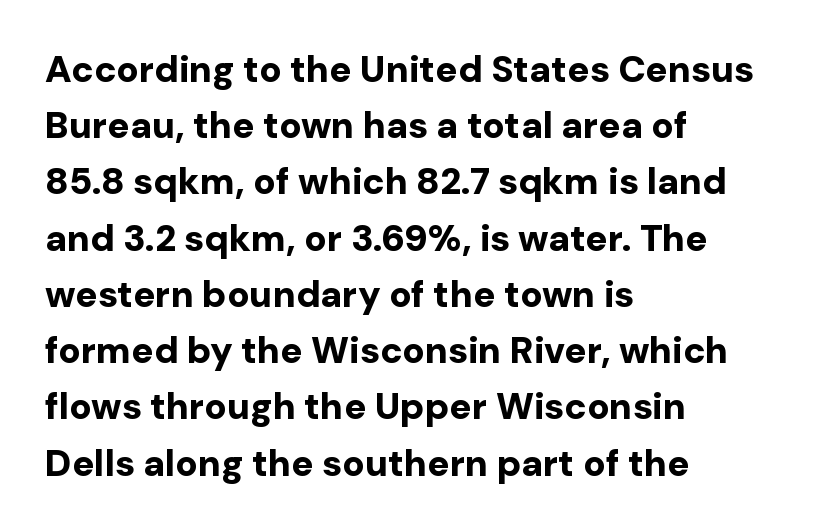
{"serif": "no", "italic": "no", "bold": "yes", "weight": "bold", "width": "normal", "stroke_contrast": "low", "x_height": "medium", "monospaced": "no", "underline": "no", "align": "left", "line_spacing": "normal", "line_spacing_ratio": 1.52, "letter_spacing": "normal", "letter_spacing_em": 0.0, "glyph_px": 37}
